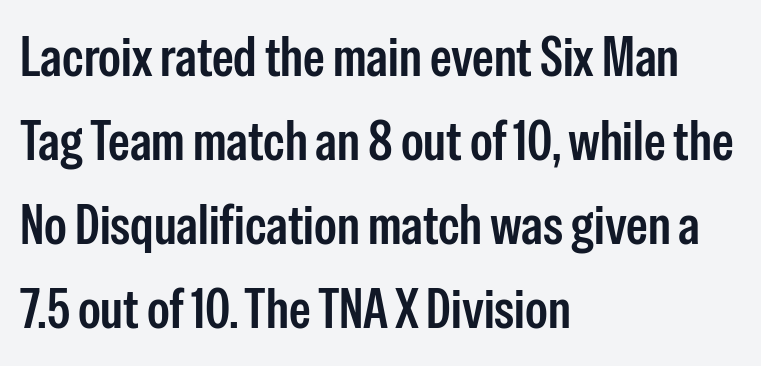
{"serif": "no", "italic": "no", "width": "condensed", "stroke_contrast": "low", "x_height": "medium", "monospaced": "no", "underline": "no", "align": "left", "line_spacing": "normal", "line_spacing_ratio": 1.53, "letter_spacing": "normal", "letter_spacing_em": 0.0, "glyph_px": 55}
